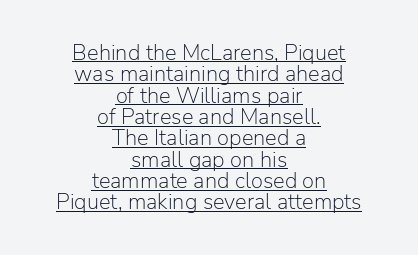
In terms of letterspacing, this is plain default setting. A rule runs beneath these lines of type. Unlike italic type, these characters show no tilt at all. No chunkiness to these letters — they're not bold.
